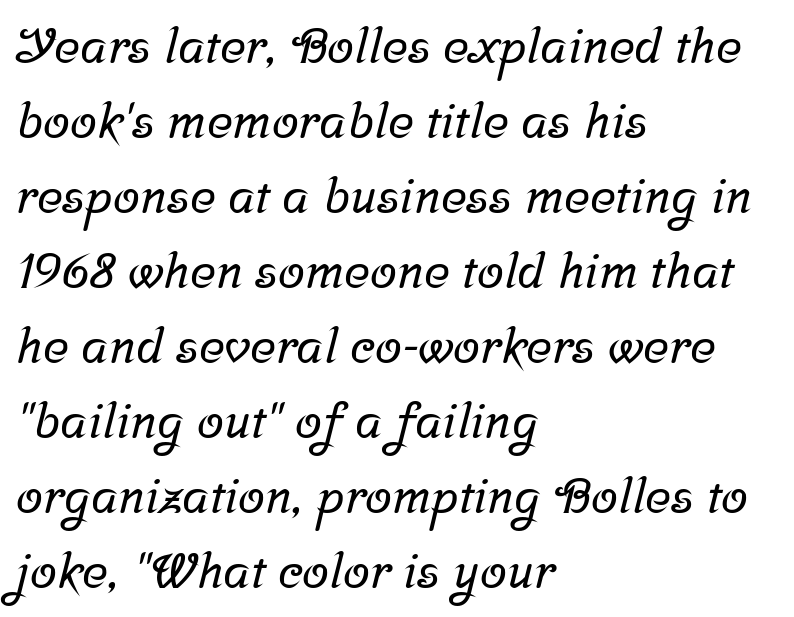
The image shows 49 px text type; set left-aligned, normal line spacing (1.53x), normal letter spacing, not underlined; low stroke contrast and a medium x-height.
